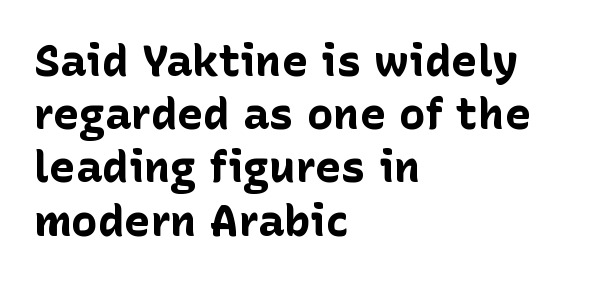
The image shows 44 px bold sans-serif type, upright; set left-aligned, line spacing 1.21x, normal letter spacing, not underlined; low stroke contrast and a medium x-height.
